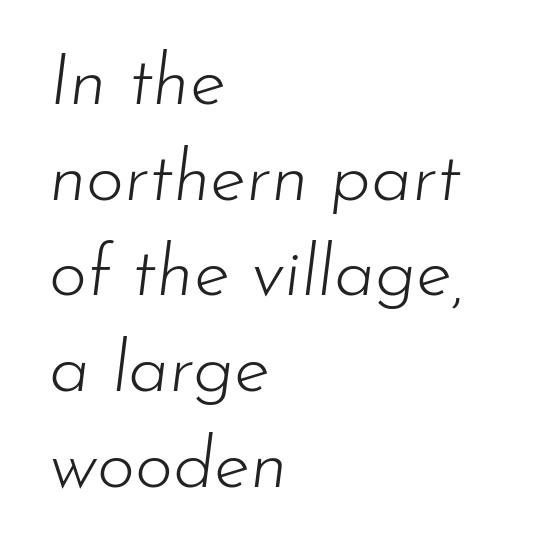
The image shows 73 px light type, italic (leaning right); set left-aligned, normal line spacing (1.31x), normal letter spacing, not underlined; low stroke contrast and a small x-height.
